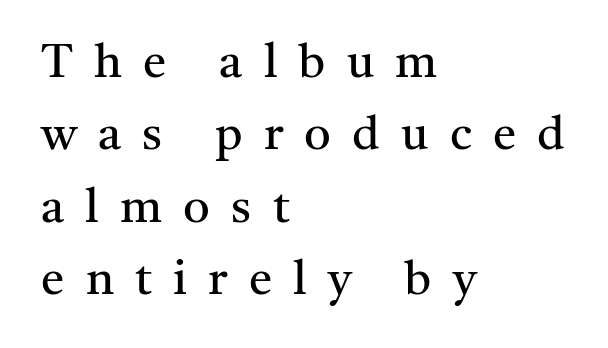
Observe the wide spacing: letters keep a clear distance from each other. Each letter's strokes conclude with small projecting serifs. The lettering stays uniformly vertical, giving the passage a roman look. The face looks like a standard text weight, possibly lighter. If you drew a ruler down the left edge, every line would touch it. Decoration check: the copy has no underline.
